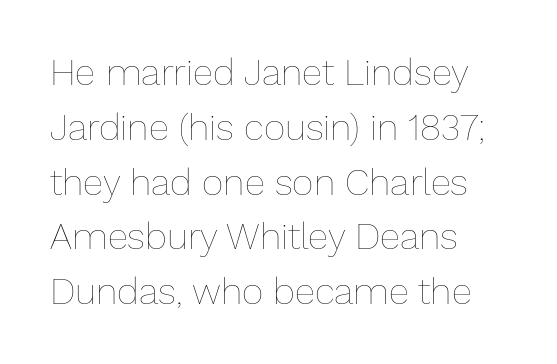
{"italic": "no", "bold": "no", "weight": "thin", "width": "normal", "stroke_contrast": "low", "x_height": "medium", "monospaced": "no", "underline": "no", "align": "left", "line_spacing": "normal", "line_spacing_ratio": 1.48, "letter_spacing": "normal", "letter_spacing_em": 0.0, "glyph_px": 37}
